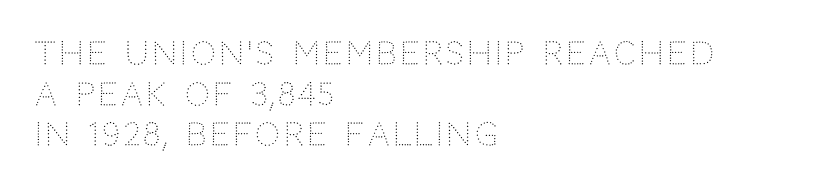
Q: Is the text bold? A: No.
Q: Is the text italic (slanted)? A: No, it is upright.
Q: Is the typeface a serif or a sans-serif typeface? A: Sans-serif.
Q: Is the text underlined? A: No.
Q: How is the paragraph aligned? A: Left-aligned.
Q: Is the spacing between lines tight, normal or loose? A: Normal.
Q: Width (condensed, normal, or wide)? A: Normal.
Q: Stroke contrast? A: Low.
Q: x-height? A: Large.
Q: Monospaced? A: No.
